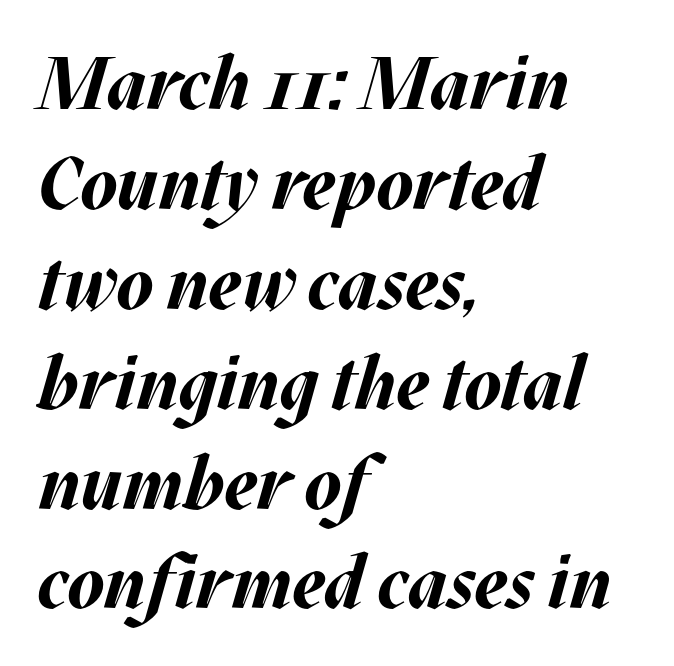
Q: Is the text bold? A: Yes.
Q: Is the text italic (slanted)? A: Yes, it leans right by about 17 degrees.
Q: Is the text underlined? A: No.
Q: How is the paragraph aligned? A: Left-aligned.
Q: Is the spacing between letters normal or unusually wide? A: Normal.
Q: Is the spacing between lines tight, normal or loose? A: Normal.
Q: Width (condensed, normal, or wide)? A: Normal.
Q: Stroke contrast? A: Medium.
Q: x-height? A: Large.
Q: Monospaced? A: No.
